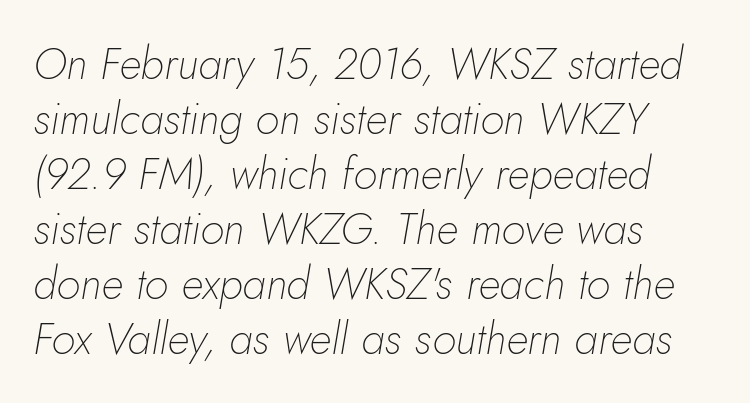
Q: Is the text bold? A: No.
Q: Is the text italic (slanted)? A: Yes, it leans right by about 10 degrees.
Q: Is the text underlined? A: No.
Q: How is the paragraph aligned? A: Left-aligned.
Q: Is the spacing between letters normal or unusually wide? A: Normal.
Q: Is the spacing between lines tight, normal or loose? A: Normal.
Q: Width (condensed, normal, or wide)? A: Normal.
Q: Stroke contrast? A: Low.
Q: x-height? A: Small.
Q: Monospaced? A: No.
